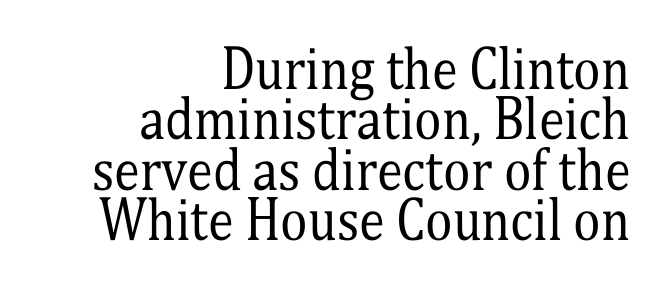
Q: Is the text bold? A: No.
Q: Is the text italic (slanted)? A: No, it is upright.
Q: Is the typeface a serif or a sans-serif typeface? A: Serif.
Q: Is the text underlined? A: No.
Q: How is the paragraph aligned? A: Right-aligned.
Q: Is the spacing between letters normal or unusually wide? A: Normal.
Q: Is the spacing between lines tight, normal or loose? A: Tight.
Q: Width (condensed, normal, or wide)? A: Condensed.
Q: Stroke contrast? A: Medium.
Q: x-height? A: Medium.
Q: Monospaced? A: No.
